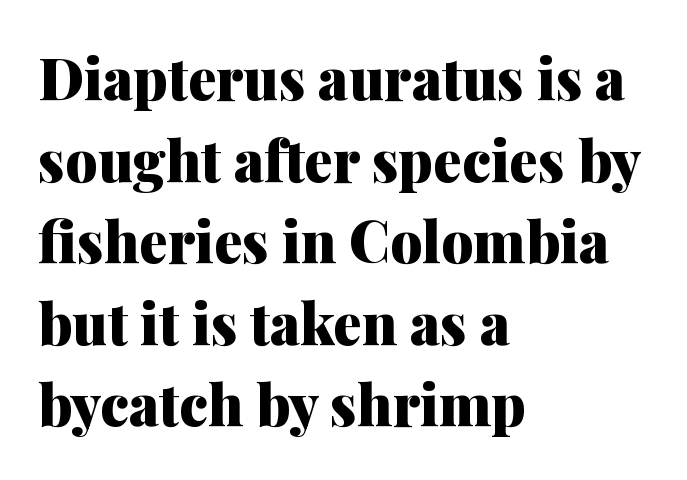
Posture: straight, roman, zero tilt. Weight: bold. The passage shown is typed in a proportional face where columns would drift. Observe the serifs anchoring each vertical stroke in this sample. The ragged edge is on the right, which tells us the setting is flush left. Leading: standard.
